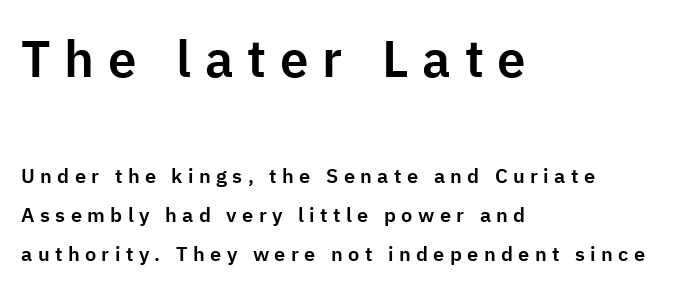
{"serif": "no", "italic": "no", "width": "normal", "stroke_contrast": "low", "x_height": "medium", "monospaced": "no", "underline": "no", "align": "left", "line_spacing": "loose", "line_spacing_ratio": 1.95, "letter_spacing": "wide", "letter_spacing_em": 0.27, "larger_block": "first", "size_ratio": 2.55, "glyph_px": 51}
